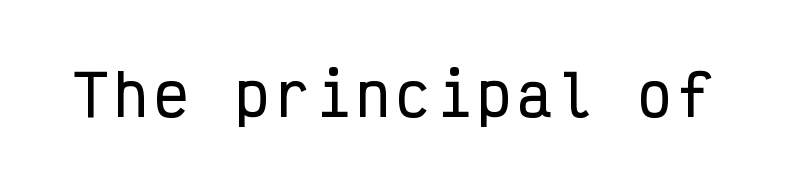
Q: Is the text italic (slanted)? A: No, it is upright.
Q: Is the typeface a serif or a sans-serif typeface? A: Sans-serif.
Q: Is the text underlined? A: No.
Q: Width (condensed, normal, or wide)? A: Condensed.
Q: Stroke contrast? A: Low.
Q: x-height? A: Medium.
Q: Monospaced? A: Yes.
